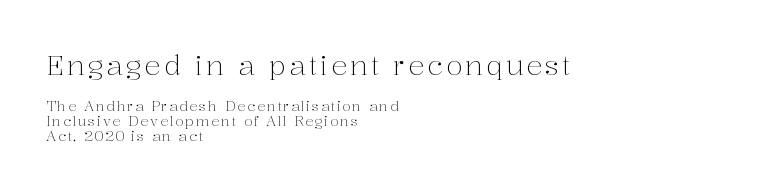
Q: Is the text bold? A: No.
Q: Is the text italic (slanted)? A: No, it is upright.
Q: Is the text underlined? A: No.
Q: How is the paragraph aligned? A: Left-aligned.
Q: Is the spacing between lines tight, normal or loose? A: Tight.
Q: Which block of text is set in a larger size, the first (top) or the second (bottom)? A: The first (top) one.
